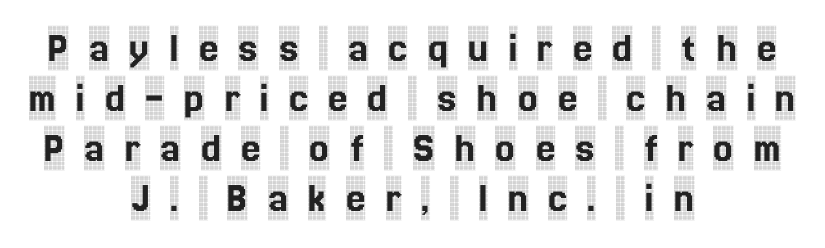
This sample has the flowing, uneven cadence of proportional lettering. Underlining? Definitely not there. Tightly led — the rows are bunched. The tracking reads as deliberately expanded to a designer's eye.
